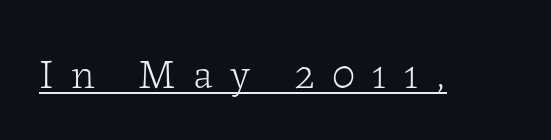
The rendering uses natural spacing where letterforms have individual widths. This is underlined copy, the kind a proofreader might mark for attention. The lettering holds an erect, upright posture throughout. The tracking jumps out immediately: characters are airy and widely separated. This is serif lettering, the kind often seen in printed books.
